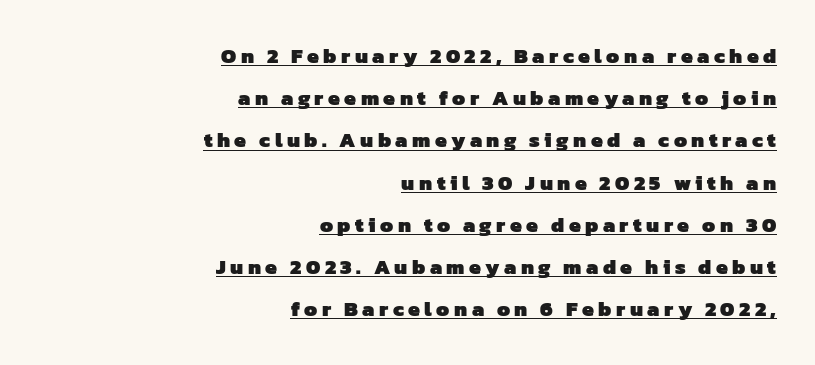
Q: Is the text bold? A: Yes.
Q: Is the text underlined? A: Yes.
Q: How is the paragraph aligned? A: Right-aligned.
Q: Is the spacing between letters normal or unusually wide? A: Unusually wide.
Q: Is the spacing between lines tight, normal or loose? A: Loose.
